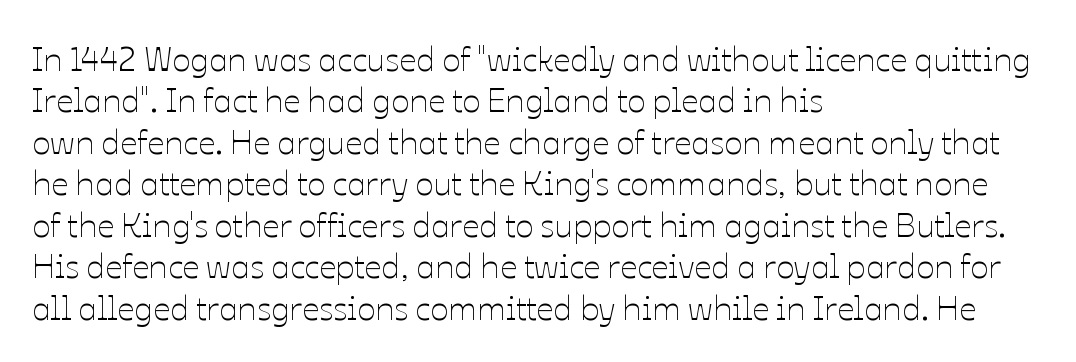
The specimen reads as upright at a glance. Which margin do the lines hug? The left one — the right edge is uneven. Think standard paragraph weight, or any step lighter than that. Honestly, the letter spacing is just normal — you wouldn't notice it. Bare-footed words on every line.
